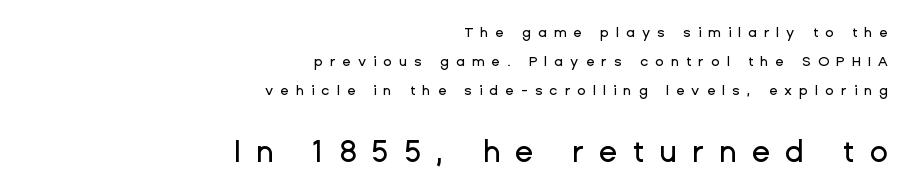
The image shows 30 px sans-serif type, upright; set right-aligned, loose line spacing (2.08x), unusually wide letter spacing (+0.5 em), not underlined; the second (bottom) block is 2.14x larger; low stroke contrast and a medium x-height.
